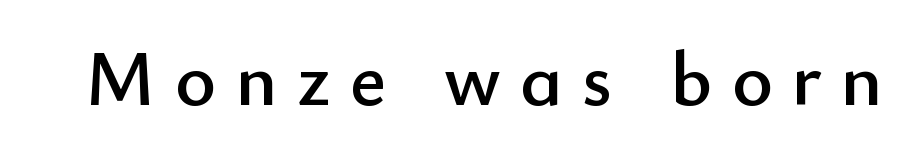
The type is letterspaced generously, with wide tracking. The face used here is proportionally spaced, like ordinary book or web type. Quick note: not italic, upright. Bare-footed words on every line.
